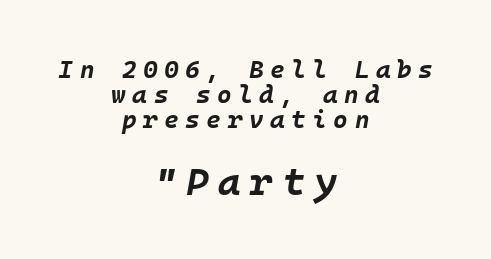
{"italic": "yes", "lean": "right", "slant_degrees": 10, "bold": "yes", "weight": "bold", "width": "normal", "stroke_contrast": "low", "x_height": "large", "underline": "no", "align": "center", "line_spacing": "tight", "line_spacing_ratio": 1.0, "letter_spacing": "wide", "letter_spacing_em": 0.26, "larger_block": "second", "size_ratio": 1.52, "glyph_px": 38}
